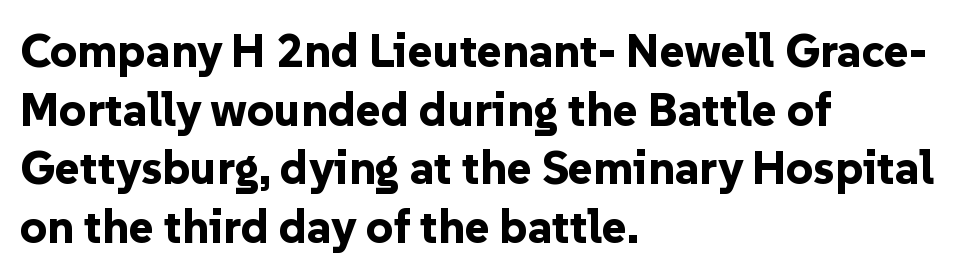
Q: Is the text bold? A: Yes.
Q: Is the text italic (slanted)? A: No, it is upright.
Q: Is the typeface a serif or a sans-serif typeface? A: Sans-serif.
Q: Is the text underlined? A: No.
Q: How is the paragraph aligned? A: Left-aligned.
Q: Is the spacing between letters normal or unusually wide? A: Normal.
Q: Is the spacing between lines tight, normal or loose? A: Normal.
Q: Width (condensed, normal, or wide)? A: Normal.
Q: Stroke contrast? A: Low.
Q: x-height? A: Medium.
Q: Monospaced? A: No.
